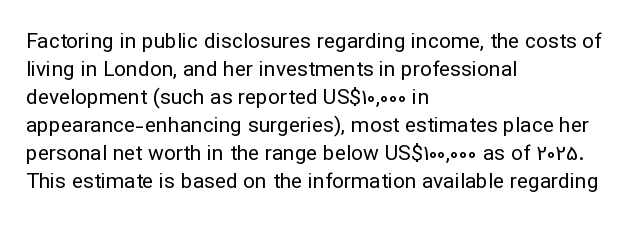
The paragraph has a hard left edge and a soft right edge. Rows of type keep a routine distance in the vertical direction. The letters sit at their default tracking, neither squeezed nor spread. Posture: vertical.
